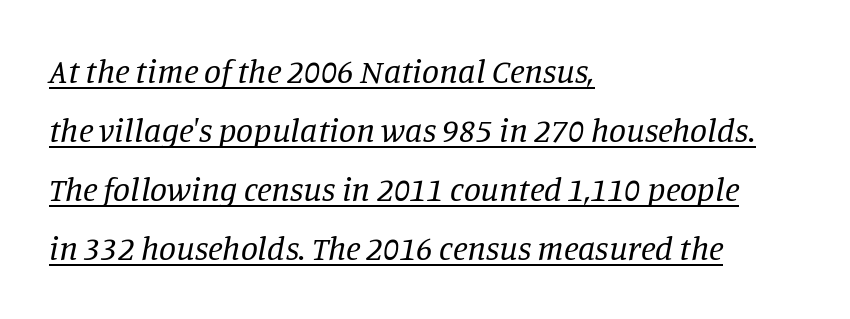
Q: Is the text bold? A: No.
Q: Is the text italic (slanted)? A: Yes, it leans right by about 11 degrees.
Q: Is the typeface a serif or a sans-serif typeface? A: Serif.
Q: Is the text underlined? A: Yes.
Q: How is the paragraph aligned? A: Left-aligned.
Q: Is the spacing between letters normal or unusually wide? A: Normal.
Q: Width (condensed, normal, or wide)? A: Normal.
Q: Stroke contrast? A: Low.
Q: x-height? A: Large.
Q: Monospaced? A: No.
